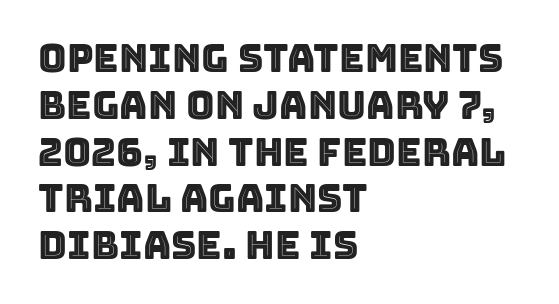
{"italic": "no", "width": "normal", "x_height": "large", "monospaced": "no", "underline": "no", "align": "left", "line_spacing_ratio": 1.2, "letter_spacing": "normal", "letter_spacing_em": 0.0, "glyph_px": 39}
